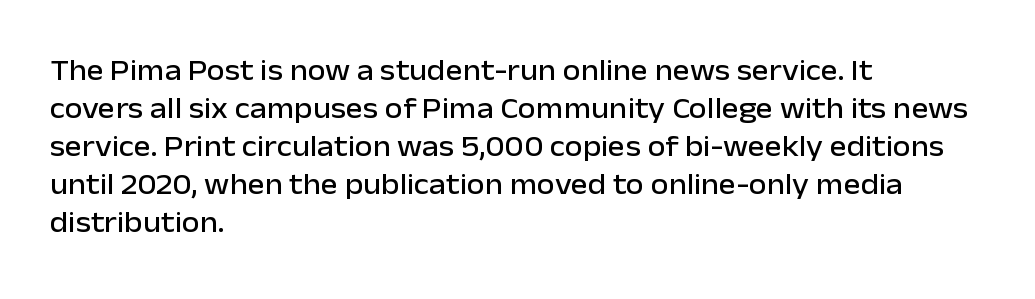
{"serif": "no", "italic": "no", "width": "normal", "stroke_contrast": "low", "x_height": "medium", "monospaced": "no", "underline": "no", "align": "left", "line_spacing": "normal", "line_spacing_ratio": 1.31, "letter_spacing": "normal", "letter_spacing_em": 0.0, "glyph_px": 29}
